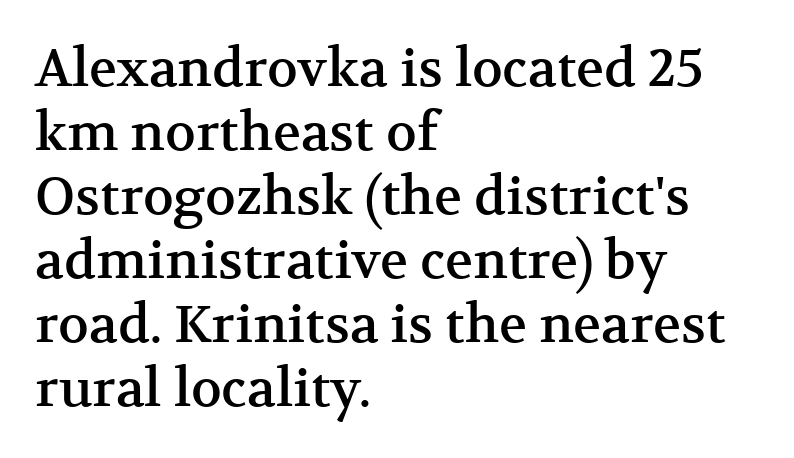
What kind of face is this? One with serifs. Inter-character spacing is left at the font's built-in metrics. These lines are rendered in a variable-pitch font. The letters stand upright; this is a roman face.
